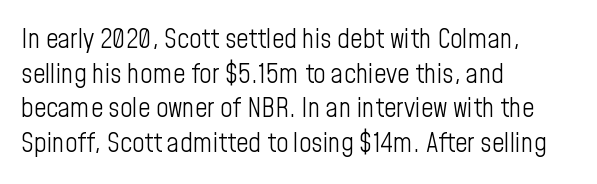
The image shows 27 px text type, upright; set left-aligned, normal line spacing (1.28x), normal letter spacing, not underlined.
